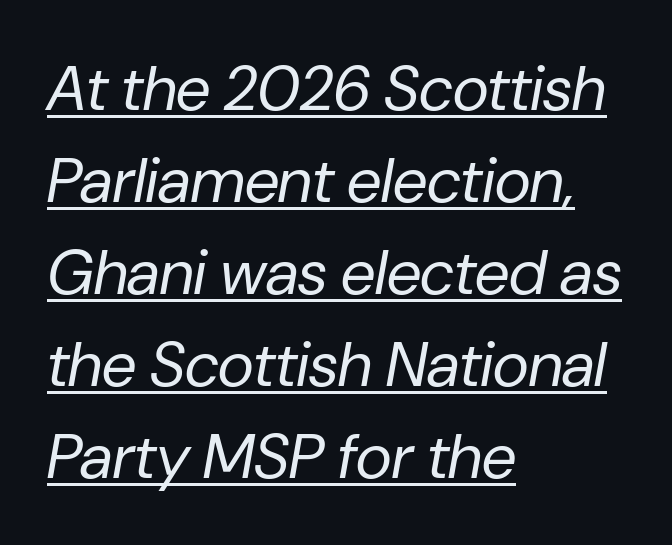
The passage shown has conventional tracking throughout. The line-height multiplier appears to be the usual default. Does the copy run flush right? No — it runs flush left. These lines were composed using italics. This is not heavy type; no bold has been used. A typesetter would call this proportional, since set widths differ per character.
